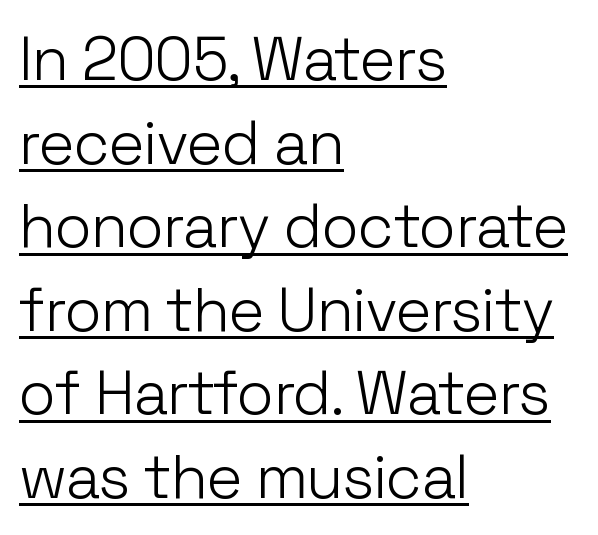
Posture: straight, roman, zero tilt. The glyphs in this specimen are sans serif. Each letter keeps its own natural width here, so spacing adapts to shape. Characters follow at the spacing the type designer built in. Underlining? Definitely there.
